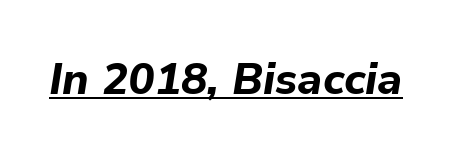
The horizontal fit of the characters is conventional and even. The string is rendered with underlining switched on. The typesetting leans heavy: a genuine bold. You can tell it's italic because the verticals aren't actually vertical. Each letter keeps its own natural width here, so spacing adapts to shape.
